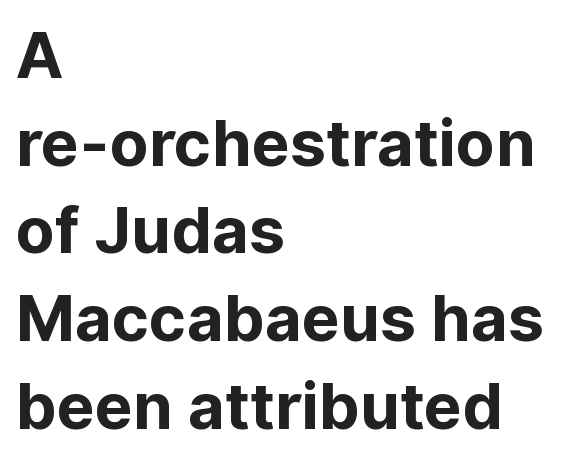
The image shows 64 px bold sans-serif type, upright; set left-aligned, normal line spacing (1.37x), normal letter spacing, not underlined; low stroke contrast and a medium x-height.
